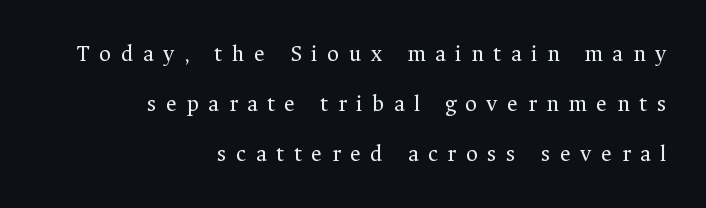
Caption: multi-line text, flush right, ragged left. This sample uses expanded letter spacing, leaving extra air between glyphs. The specimen reads as upright at a glance. If you measured baseline to baseline, you'd find a long distance.
